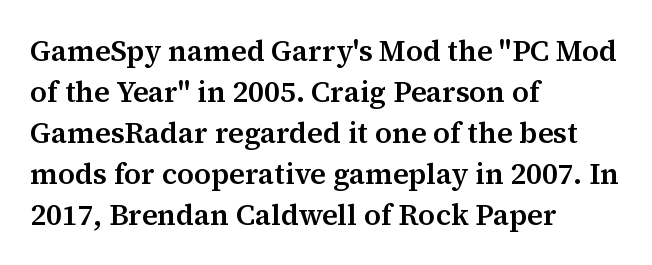
{"serif": "yes", "italic": "no", "width": "normal", "stroke_contrast": "medium", "x_height": "medium", "monospaced": "no", "underline": "no", "align": "left", "line_spacing": "normal", "line_spacing_ratio": 1.41, "letter_spacing": "normal", "letter_spacing_em": 0.0, "glyph_px": 29}
